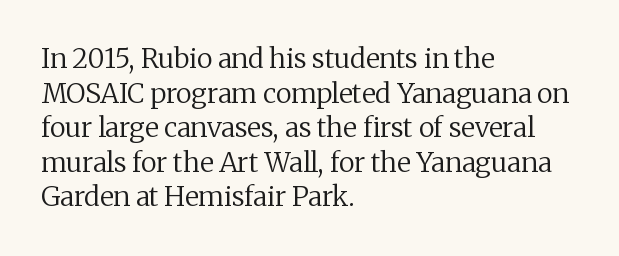
The block of text has a typical density, with ordinary space between rows. Which margin do the lines hug? The left one — the right edge is uneven. The space directly below the letters is spotless. This is the regular roman posture of the typeface. Does extra space separate the letters? No, they use regular spacing.
